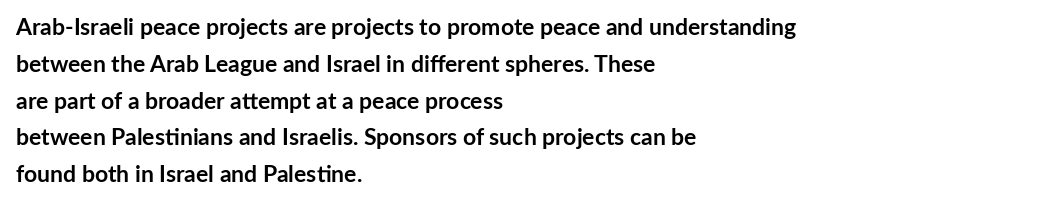
The image shows 23 px bold type, upright; set left-aligned, normal line spacing (1.6x), normal letter spacing, not underlined.
